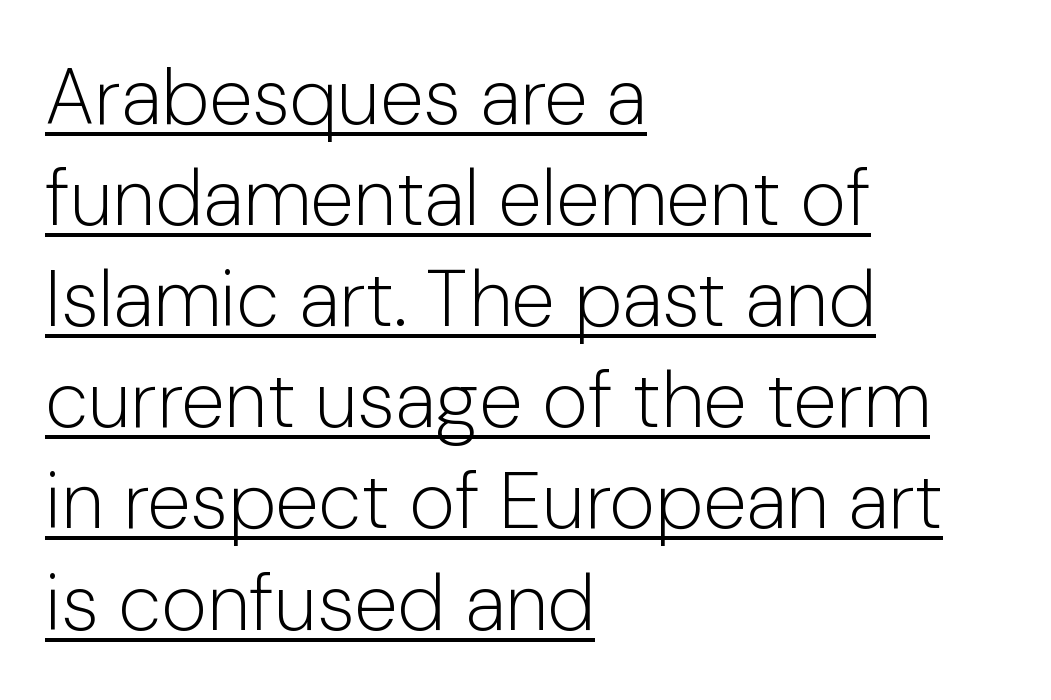
The image shows 79 px light sans-serif type, upright; set left-aligned, normal line spacing (1.28x), normal letter spacing, underlined; low stroke contrast and a medium x-height.
